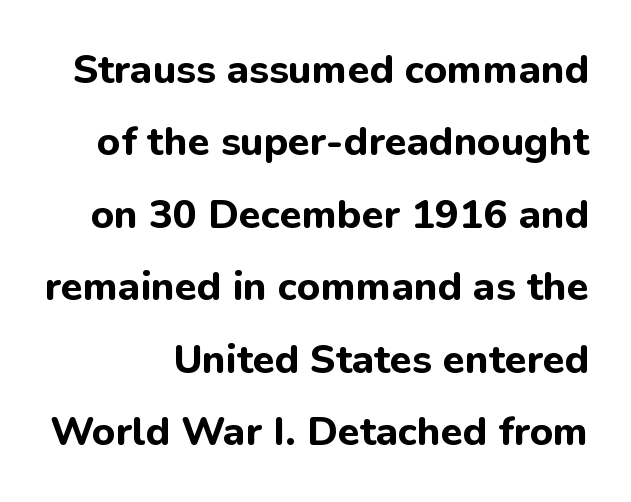
Looks like regular typesetting: each glyph gets only the width it needs. Summary of weight: heavy, a full bold. This is sans-serif lettering, the kind often seen on screens and signage. Anything drawn beneath the words? Only blank space. The line texture is even and compact thanks to regular tracking.
